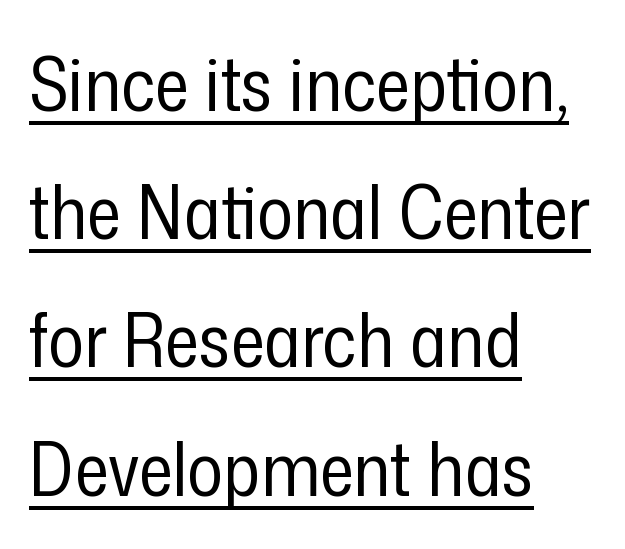
A roman cut, with each character standing at attention. All the whitespace from short lines collects on the right. There is no visible air inserted between adjacent glyphs. A typographer would call this underscored text.
